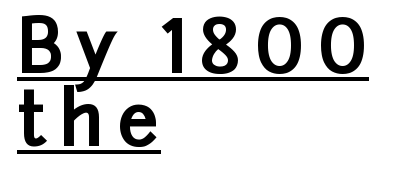
Nothing sits at the stroke ends, so this counts as sans-serif. The passage shown is typed in a proportional face where columns would drift. Visually the block forms a straight wall on the left and a jagged coastline on the right. On the weight axis this lands at bold, roughly 700. This is underlined copy, the kind a proofreader might mark for attention.
